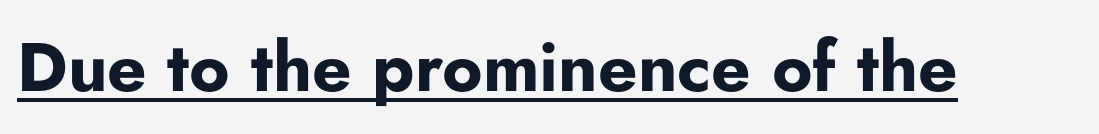
Q: Is the text bold? A: Yes.
Q: Is the text italic (slanted)? A: No, it is upright.
Q: Is the typeface a serif or a sans-serif typeface? A: Sans-serif.
Q: Is the text underlined? A: Yes.
Q: Is the spacing between letters normal or unusually wide? A: Normal.
Q: Width (condensed, normal, or wide)? A: Normal.
Q: Stroke contrast? A: Low.
Q: x-height? A: Small.
Q: Monospaced? A: No.
